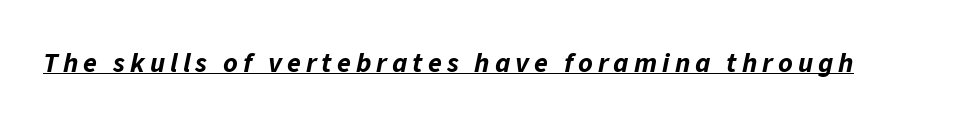
{"italic": "yes", "lean": "right", "slant_degrees": 11, "bold": "yes", "weight": "bold", "width": "normal", "stroke_contrast": "low", "x_height": "medium", "monospaced": "no", "underline": "yes", "glyph_px": 28}
